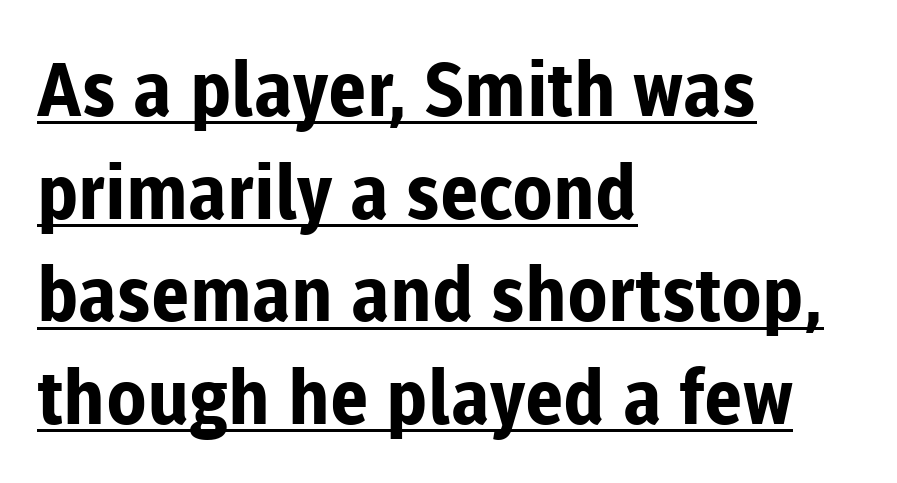
Q: Is the text bold? A: Yes.
Q: Is the text italic (slanted)? A: No, it is upright.
Q: Is the typeface a serif or a sans-serif typeface? A: Sans-serif.
Q: Is the text underlined? A: Yes.
Q: How is the paragraph aligned? A: Left-aligned.
Q: Is the spacing between letters normal or unusually wide? A: Normal.
Q: Is the spacing between lines tight, normal or loose? A: Normal.
Q: Width (condensed, normal, or wide)? A: Normal.
Q: Stroke contrast? A: Low.
Q: x-height? A: Medium.
Q: Monospaced? A: No.
